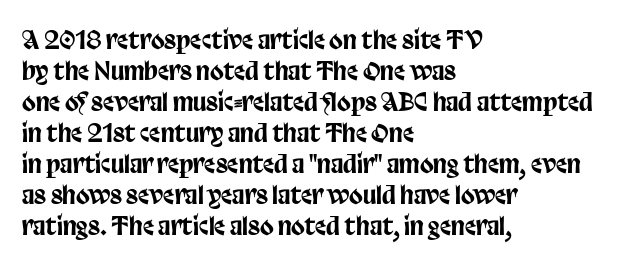
Q: Is the text italic (slanted)? A: No, it is upright.
Q: Is the text underlined? A: No.
Q: How is the paragraph aligned? A: Left-aligned.
Q: Is the spacing between letters normal or unusually wide? A: Normal.
